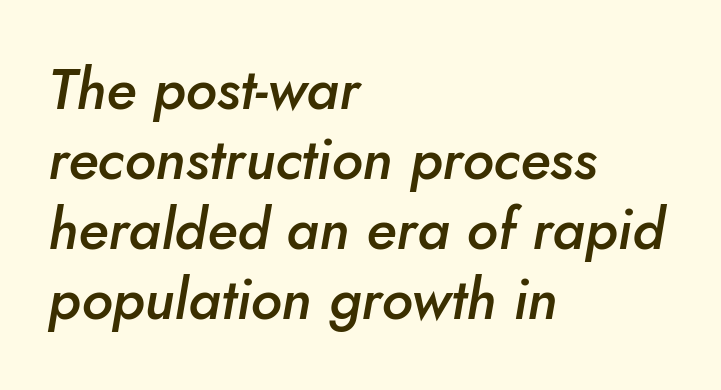
{"italic": "yes", "lean": "right", "slant_degrees": 10, "bold": "semi", "weight": "semibold", "width": "normal", "stroke_contrast": "low", "x_height": "small", "monospaced": "no", "underline": "no", "align": "left", "line_spacing_ratio": 1.23, "letter_spacing": "normal", "letter_spacing_em": 0.0, "glyph_px": 57}
